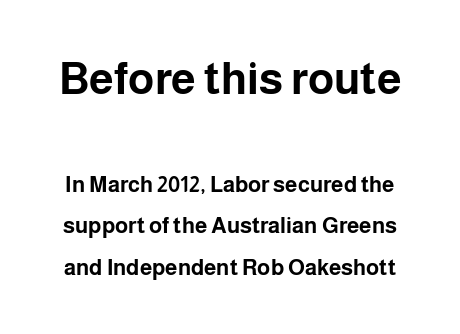
The image shows 44 px bold sans-serif type, upright; set line spacing 1.88x, normal letter spacing, not underlined; the first (top) block is 2.0x larger; low stroke contrast and a medium x-height.
